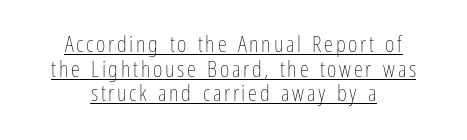
{"italic": "no", "bold": "no", "underline": "yes", "align": "center", "line_spacing": "tight", "line_spacing_ratio": 1.07, "glyph_px": 23}
